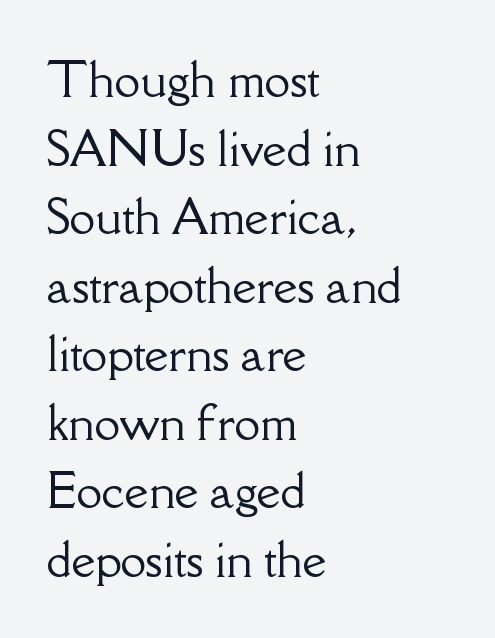
Designer's note — italics off, roman on. The passage shown is typed in a proportional face where columns would drift. The leading is moderate, giving the passage an even texture. Short note: letters normally spaced. Only glyphs here, with clear space below each row.
